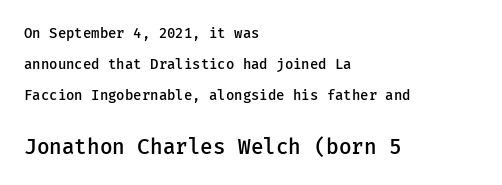
Q: Is the text bold? A: Semi-bold.
Q: Is the text italic (slanted)? A: No, it is upright.
Q: Is the text underlined? A: No.
Q: How is the paragraph aligned? A: Left-aligned.
Q: Is the spacing between letters normal or unusually wide? A: Normal.
Q: Is the spacing between lines tight, normal or loose? A: Loose.
Q: Which block of text is set in a larger size, the first (top) or the second (bottom)? A: The second (bottom) one.
